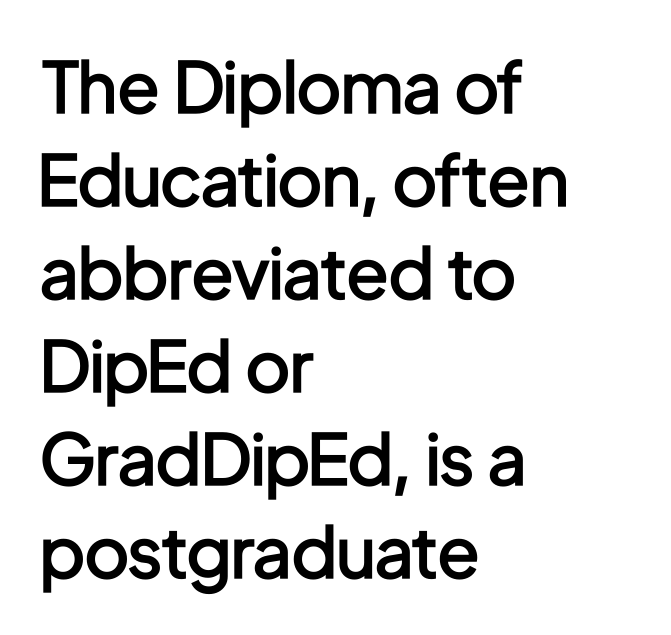
The image shows 70 px semibold, condensed sans-serif type, upright; set left-aligned, normal line spacing (1.33x), normal letter spacing, not underlined; low stroke contrast and a medium x-height.
